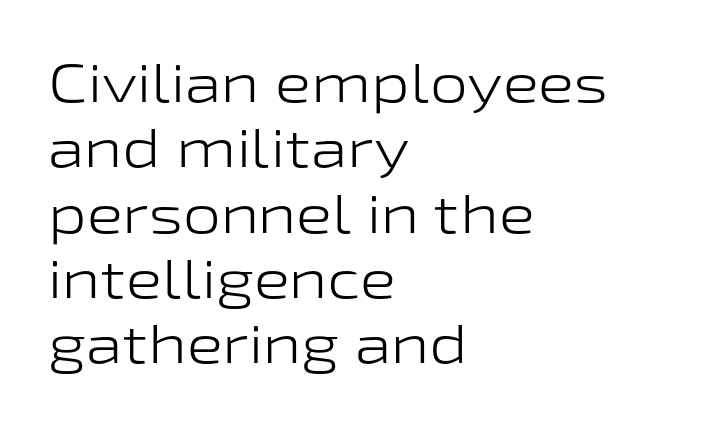
The image shows 54 px light, wide sans-serif type, upright; set left-aligned, line spacing 1.21x, normal letter spacing, not underlined; low stroke contrast and a medium x-height.
